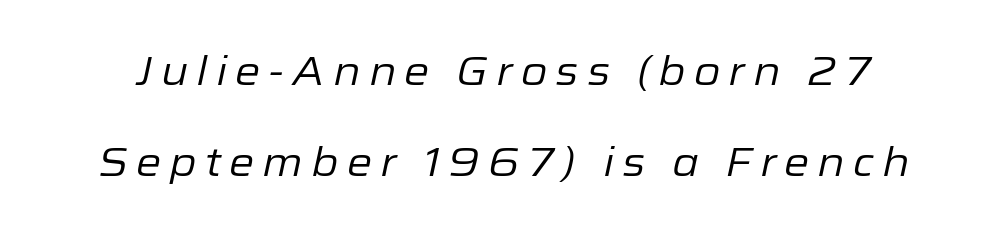
An italicized treatment has been applied to the whole sample. The baseline area is clear. Spacing verdict: proportional, widths tailored to each character. Notice the wide empty band between every row — that's loose leading.
